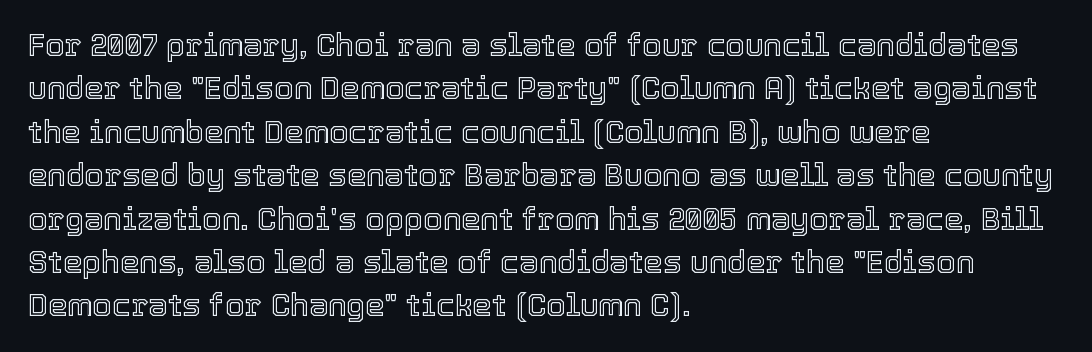
Designer's note — italics off, roman on. Successive baselines arrive at the customary interval. Caption: multi-line text, flush left, ragged right. Nobody touched the tracking dial on this one. The letters advance in unequal steps, a hallmark of proportional type. Plain, unruled lines of type.
